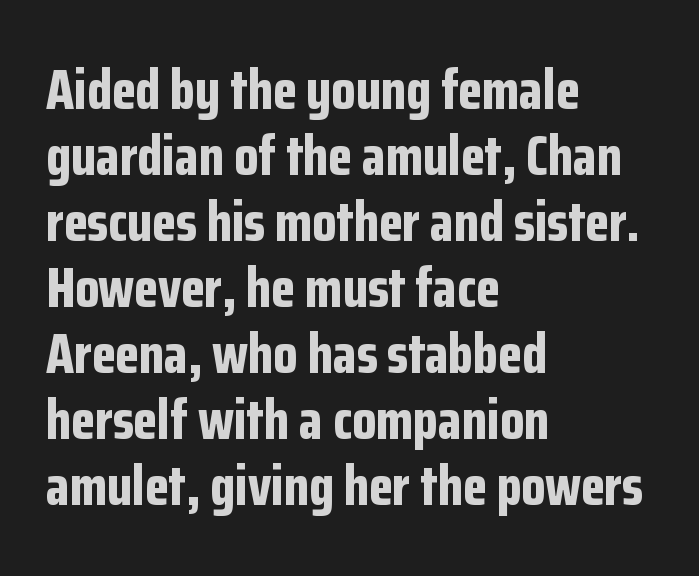
{"serif": "no", "italic": "no", "bold": "yes", "weight": "bold", "width": "condensed", "stroke_contrast": "low", "x_height": "medium", "monospaced": "no", "underline": "no", "align": "left", "line_spacing_ratio": 1.2, "letter_spacing": "normal", "letter_spacing_em": 0.0, "glyph_px": 55}
